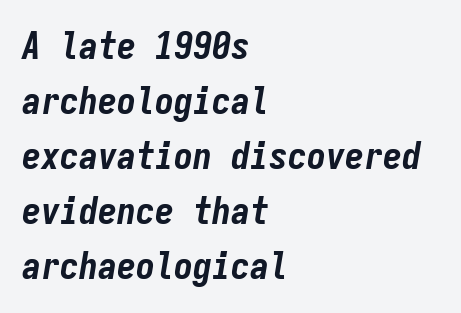
Q: Is the text bold? A: Yes.
Q: Is the text italic (slanted)? A: Yes, it leans right by about 9 degrees.
Q: Is the text underlined? A: No.
Q: How is the paragraph aligned? A: Left-aligned.
Q: Is the spacing between letters normal or unusually wide? A: Normal.
Q: Is the spacing between lines tight, normal or loose? A: Normal.
Q: Width (condensed, normal, or wide)? A: Condensed.
Q: Stroke contrast? A: Low.
Q: x-height? A: Medium.
Q: Monospaced? A: Yes.
